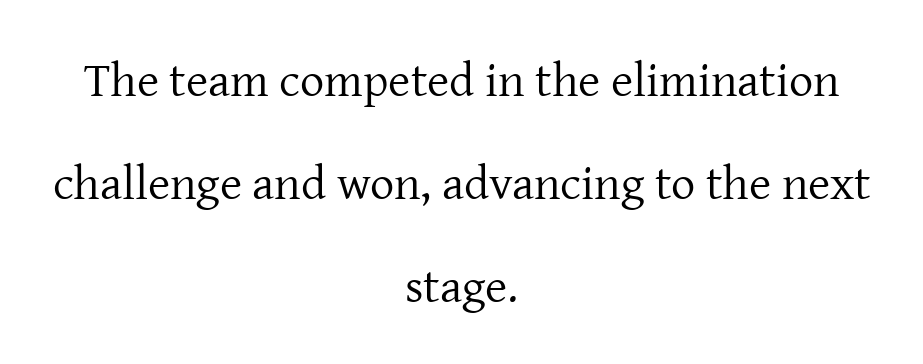
{"serif": "yes", "italic": "no", "bold": "no", "weight": "regular", "width": "normal", "stroke_contrast": "low", "x_height": "medium", "monospaced": "no", "underline": "no", "align": "center", "line_spacing": "loose", "line_spacing_ratio": 2.15, "letter_spacing": "normal", "letter_spacing_em": 0.0, "glyph_px": 48}
